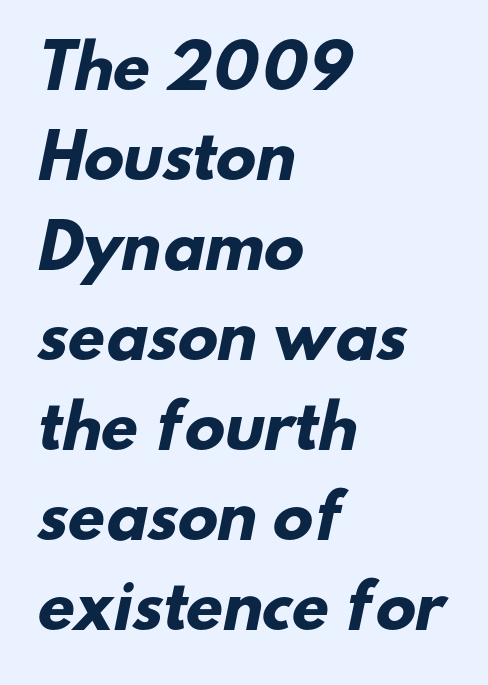
Q: Is the text bold? A: Yes.
Q: Is the typeface a serif or a sans-serif typeface? A: Sans-serif.
Q: Is the text underlined? A: No.
Q: How is the paragraph aligned? A: Left-aligned.
Q: Is the spacing between letters normal or unusually wide? A: Normal.
Q: Is the spacing between lines tight, normal or loose? A: Normal.
Q: Width (condensed, normal, or wide)? A: Normal.
Q: Stroke contrast? A: Low.
Q: x-height? A: Small.
Q: Monospaced? A: No.
